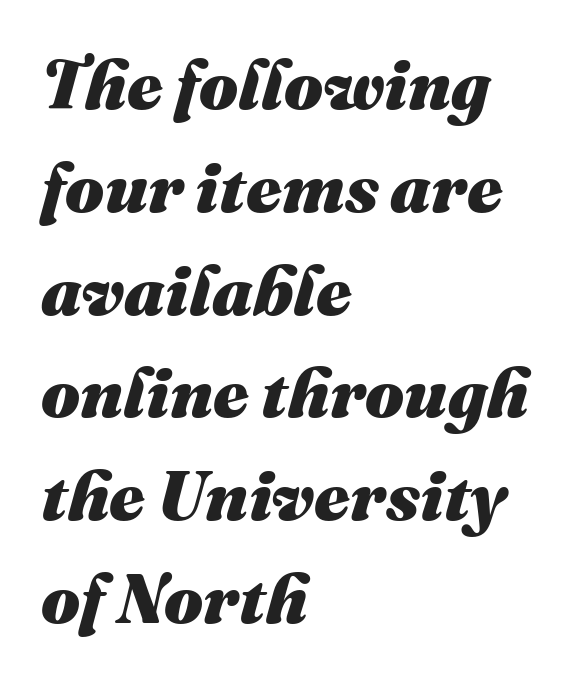
Q: Is the text bold? A: Yes.
Q: Is the text italic (slanted)? A: Yes, it leans right by about 16 degrees.
Q: Is the text underlined? A: No.
Q: How is the paragraph aligned? A: Left-aligned.
Q: Is the spacing between letters normal or unusually wide? A: Normal.
Q: Is the spacing between lines tight, normal or loose? A: Normal.
Q: Width (condensed, normal, or wide)? A: Normal.
Q: Stroke contrast? A: Medium.
Q: x-height? A: Medium.
Q: Monospaced? A: No.
